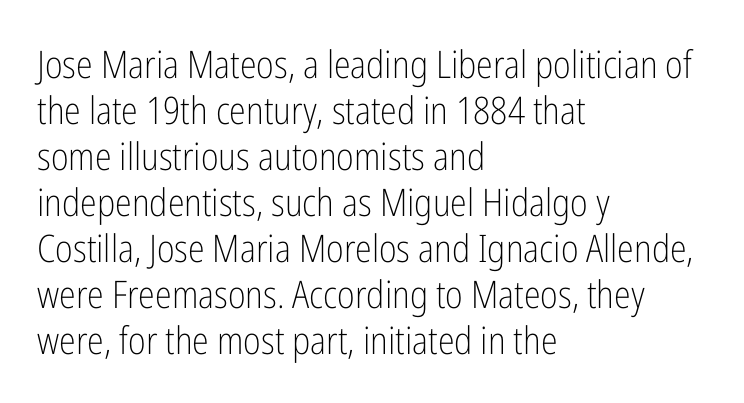
The image shows 38 px light, condensed sans-serif type, upright; set left-aligned, line spacing 1.21x, normal letter spacing, not underlined; low stroke contrast and a medium x-height.
